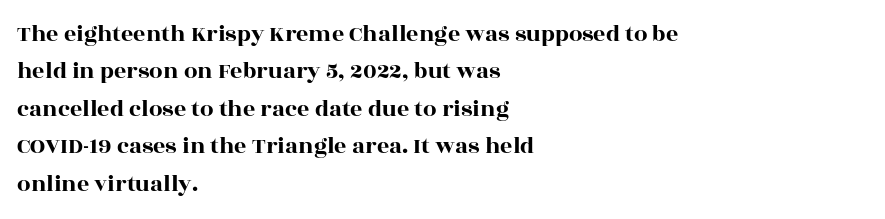
{"italic": "no", "underline": "no", "align": "left", "line_spacing": "normal", "line_spacing_ratio": 1.56, "letter_spacing": "normal", "letter_spacing_em": 0.0, "glyph_px": 24}
